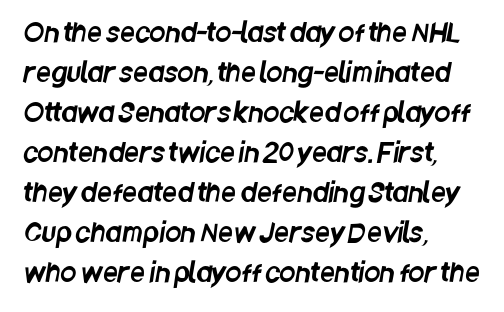
Q: Is the text underlined? A: No.
Q: How is the paragraph aligned? A: Left-aligned.
Q: Is the spacing between letters normal or unusually wide? A: Normal.
Q: Is the spacing between lines tight, normal or loose? A: Normal.
